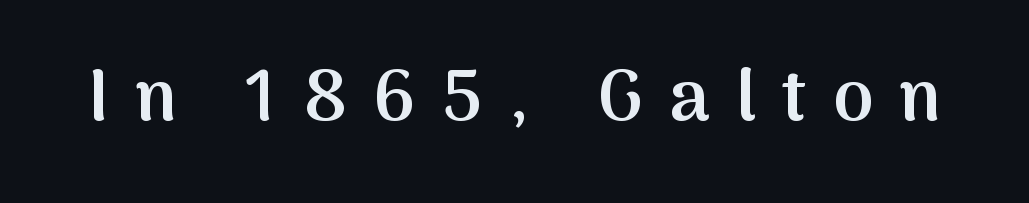
The typography opts for an upright posture over an oblique one. The zone under the glyphs is completely vacant. Do the characters align in a grid? No, the font is proportional. The designer went with a sans here, leaving each stem footless. Each word looks stretched out because of the extra space between its letters. Firm but not heavy-handed strokes: this text is semibold.
